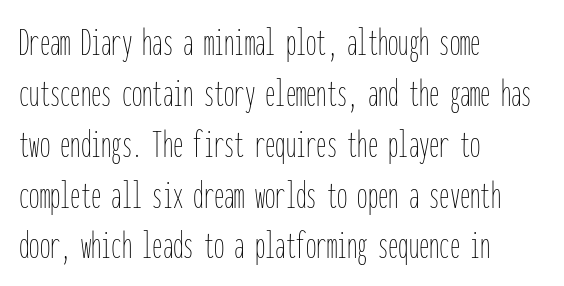
Q: Is the text bold? A: No.
Q: Is the text italic (slanted)? A: No, it is upright.
Q: Is the text underlined? A: No.
Q: How is the paragraph aligned? A: Left-aligned.
Q: Is the spacing between letters normal or unusually wide? A: Normal.
Q: Width (condensed, normal, or wide)? A: Condensed.
Q: Stroke contrast? A: Low.
Q: x-height? A: Medium.
Q: Monospaced? A: Yes.
